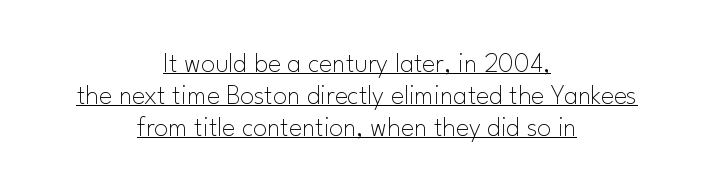
Each line of the rendering has a horizontal stroke beneath the glyphs. Layout note: lines centered. Look at the bottom of the vertical strokes: they stop flat, with no serifs. The rendering uses a small line-height, squeezing the rows. The type is set solid horizontally, with unmodified tracking. Caption: face not bold, strokes unweighted.
